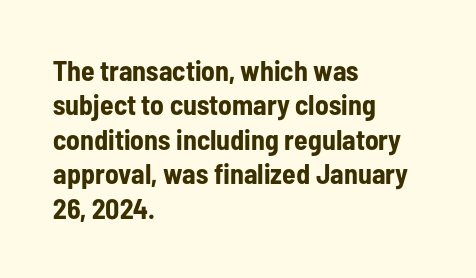
Q: Is the text bold? A: Yes.
Q: Is the text italic (slanted)? A: No, it is upright.
Q: Is the typeface a serif or a sans-serif typeface? A: Sans-serif.
Q: Is the text underlined? A: No.
Q: How is the paragraph aligned? A: Left-aligned.
Q: Is the spacing between letters normal or unusually wide? A: Normal.
Q: Width (condensed, normal, or wide)? A: Condensed.
Q: Stroke contrast? A: Low.
Q: x-height? A: Medium.
Q: Monospaced? A: No.
